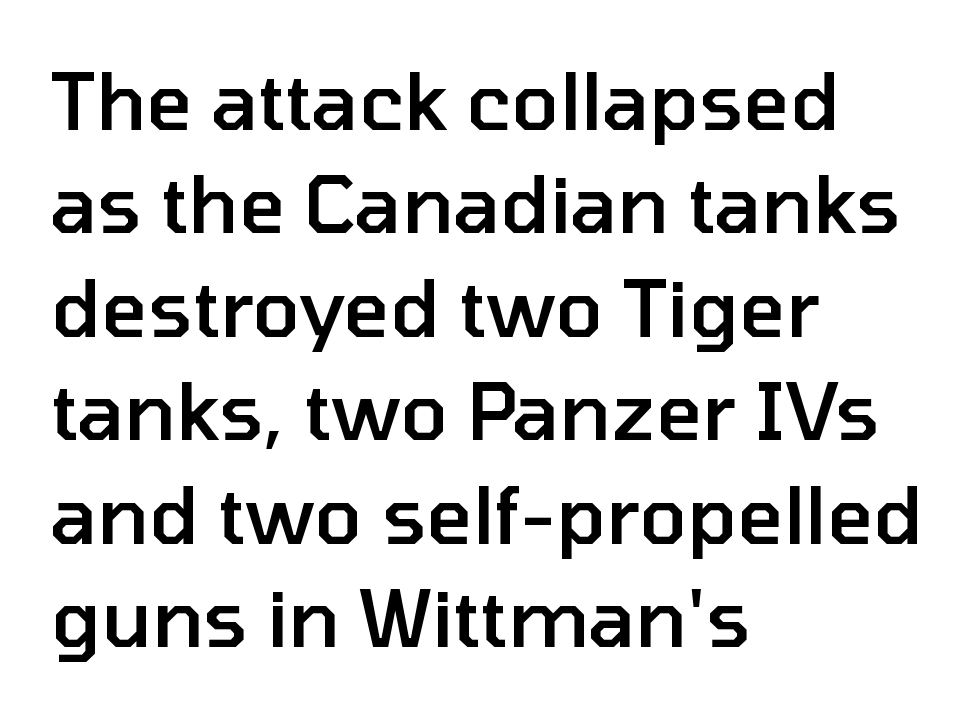
{"serif": "no", "italic": "no", "bold": "semi", "weight": "semibold", "width": "normal", "stroke_contrast": "low", "x_height": "medium", "monospaced": "no", "underline": "no", "align": "left", "line_spacing": "normal", "line_spacing_ratio": 1.31, "letter_spacing": "normal", "letter_spacing_em": 0.0, "glyph_px": 79}
